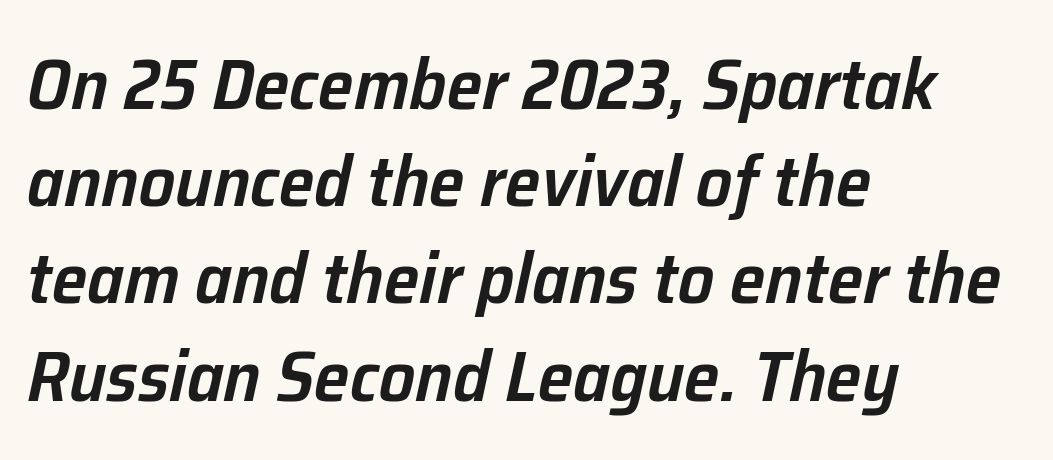
Q: Is the text bold? A: Semi-bold.
Q: Is the text italic (slanted)? A: Yes, it leans right by about 12 degrees.
Q: Is the text underlined? A: No.
Q: How is the paragraph aligned? A: Left-aligned.
Q: Is the spacing between letters normal or unusually wide? A: Normal.
Q: Is the spacing between lines tight, normal or loose? A: Normal.
Q: Width (condensed, normal, or wide)? A: Normal.
Q: Stroke contrast? A: Low.
Q: x-height? A: Medium.
Q: Monospaced? A: No.
